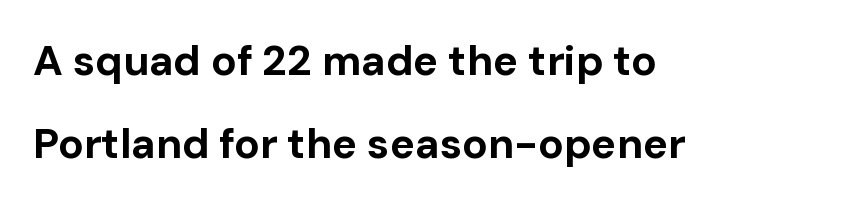
Q: Is the text bold? A: Yes.
Q: Is the text italic (slanted)? A: No, it is upright.
Q: Is the typeface a serif or a sans-serif typeface? A: Sans-serif.
Q: Is the text underlined? A: No.
Q: How is the paragraph aligned? A: Left-aligned.
Q: Is the spacing between letters normal or unusually wide? A: Normal.
Q: Is the spacing between lines tight, normal or loose? A: Loose.
Q: Width (condensed, normal, or wide)? A: Normal.
Q: Stroke contrast? A: Low.
Q: x-height? A: Medium.
Q: Monospaced? A: No.
